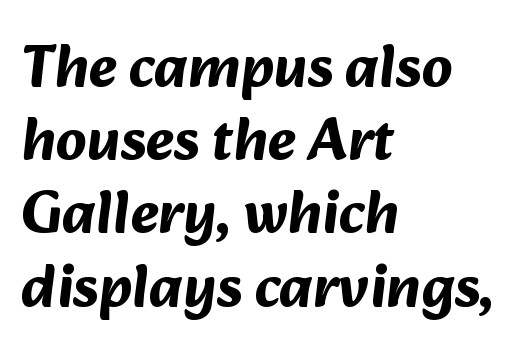
The image shows 60 px bold sans-serif type; set left-aligned, line spacing 1.22x, normal letter spacing, not underlined; medium stroke contrast and a medium x-height.
